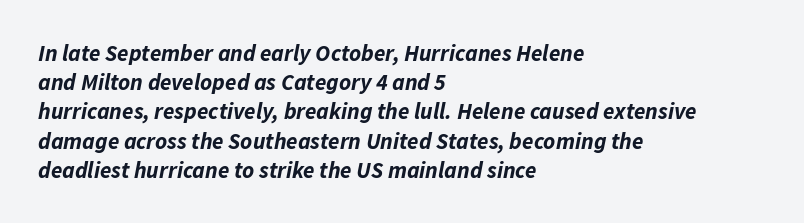
The image shows 23 px bold type, italic (leaning right); set left-aligned, normal line spacing (1.27x), normal letter spacing, not underlined.
